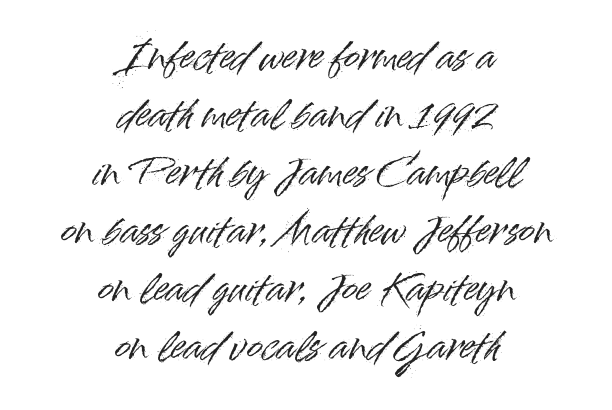
Q: Is the text italic (slanted)? A: Yes.
Q: Is the typeface a serif or a sans-serif typeface? A: Sans-serif.
Q: Is the text underlined? A: No.
Q: How is the paragraph aligned? A: Centered.
Q: Is the spacing between letters normal or unusually wide? A: Normal.
Q: Is the spacing between lines tight, normal or loose? A: Normal.
Q: Width (condensed, normal, or wide)? A: Normal.
Q: Stroke contrast? A: High.
Q: x-height? A: Small.
Q: Monospaced? A: No.
